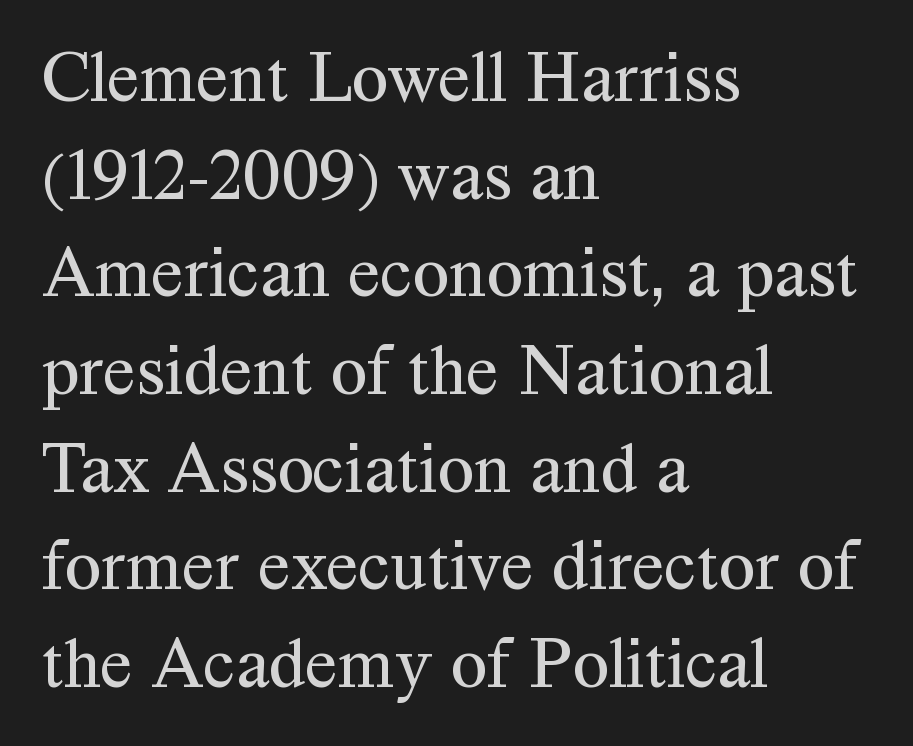
{"serif": "yes", "italic": "no", "bold": "no", "weight": "regular", "width": "normal", "stroke_contrast": "medium", "x_height": "medium", "monospaced": "no", "underline": "no", "align": "left", "line_spacing": "normal", "line_spacing_ratio": 1.32, "letter_spacing": "normal", "letter_spacing_em": 0.0, "glyph_px": 74}
